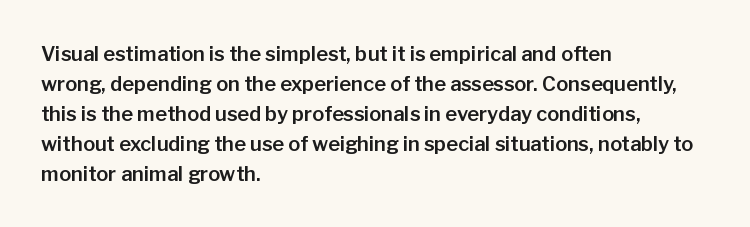
{"italic": "no", "underline": "no", "align": "left", "line_spacing": "normal", "line_spacing_ratio": 1.5, "letter_spacing": "normal", "letter_spacing_em": 0.0, "glyph_px": 20}
